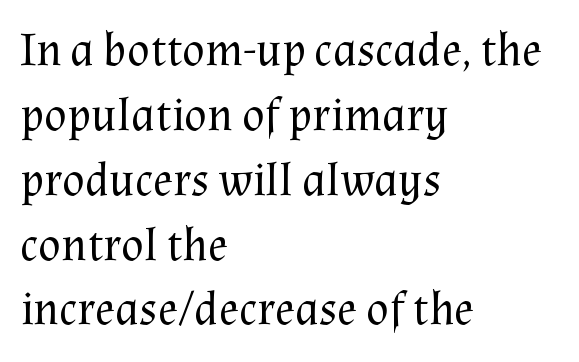
The rendering uses natural spacing where letterforms have individual widths. Baseline-to-baseline distance is the conventional proportion of letter height. Descender tails drop into unmarked territory. Each word holds together tightly as a unit, with standard inter-letter gaps. Caption: face not bold, strokes unweighted.
